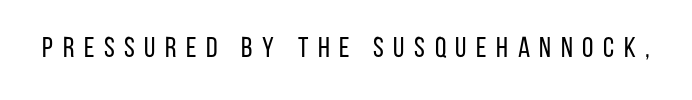
{"serif": "no", "italic": "no", "bold": "no", "weight": "regular", "width": "condensed", "stroke_contrast": "low", "x_height": "large", "monospaced": "no", "underline": "no", "letter_spacing": "wide", "letter_spacing_em": 0.33, "glyph_px": 29}
